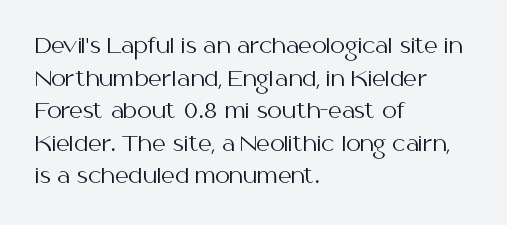
{"italic": "no", "bold": "no", "underline": "no", "align": "left", "line_spacing": "normal", "line_spacing_ratio": 1.55, "letter_spacing": "normal", "letter_spacing_em": 0.0, "glyph_px": 21}
